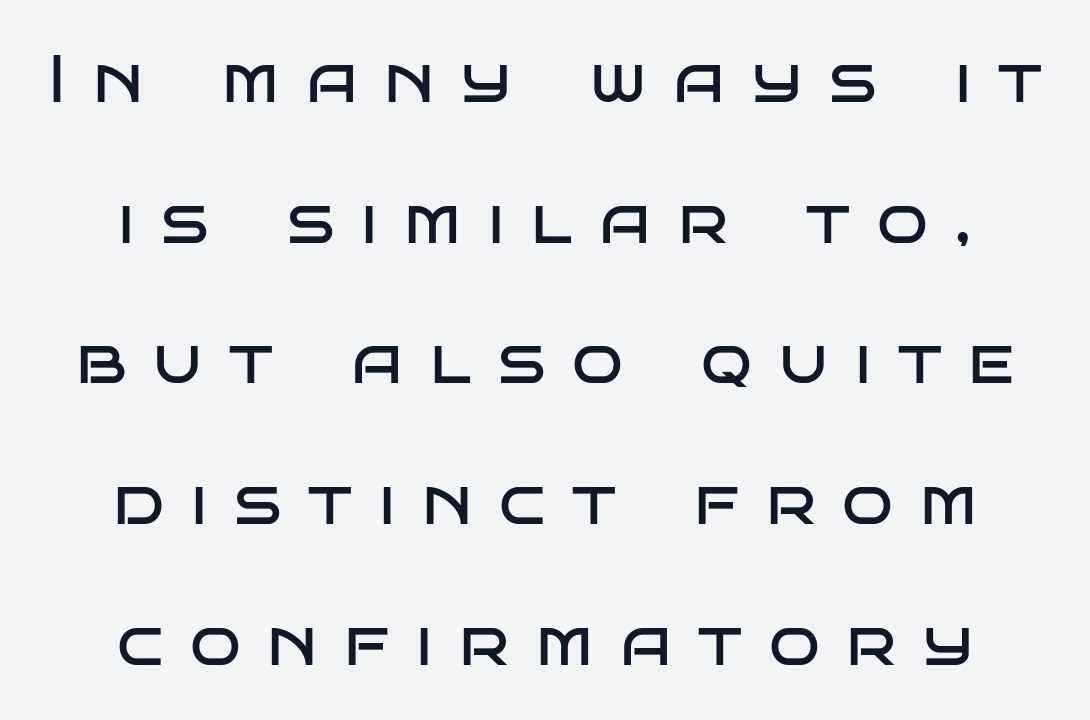
Q: Is the text bold? A: No.
Q: Is the text italic (slanted)? A: No, it is upright.
Q: Is the typeface a serif or a sans-serif typeface? A: Sans-serif.
Q: Is the text underlined? A: No.
Q: How is the paragraph aligned? A: Centered.
Q: Is the spacing between letters normal or unusually wide? A: Unusually wide.
Q: Is the spacing between lines tight, normal or loose? A: Loose.
Q: Width (condensed, normal, or wide)? A: Wide.
Q: Stroke contrast? A: Low.
Q: x-height? A: Large.
Q: Monospaced? A: No.
